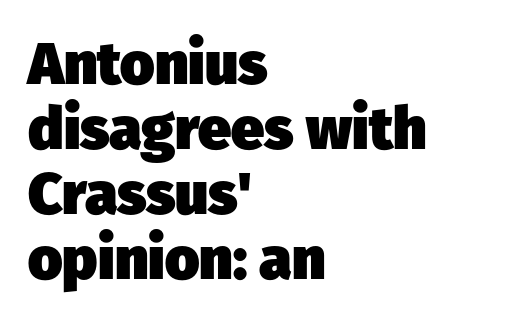
The image shows 59 px heavy sans-serif type; set left-aligned, tight line spacing (1.1x), normal letter spacing, not underlined; low stroke contrast and a medium x-height.
